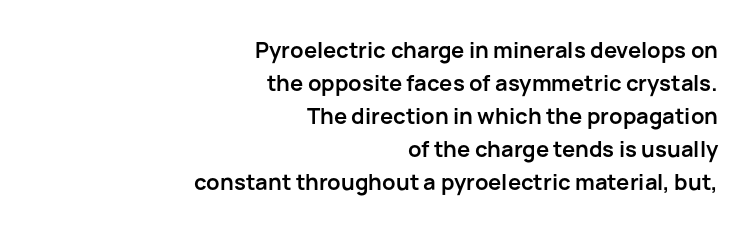
The space between consecutive lines is moderate. Tracking here is standard; glyphs follow each other at the usual distance. These lines are set flush right with a ragged left edge. No italicization has been applied; the sample stays upright. Strokes here are thick enough to call this a true bold.
